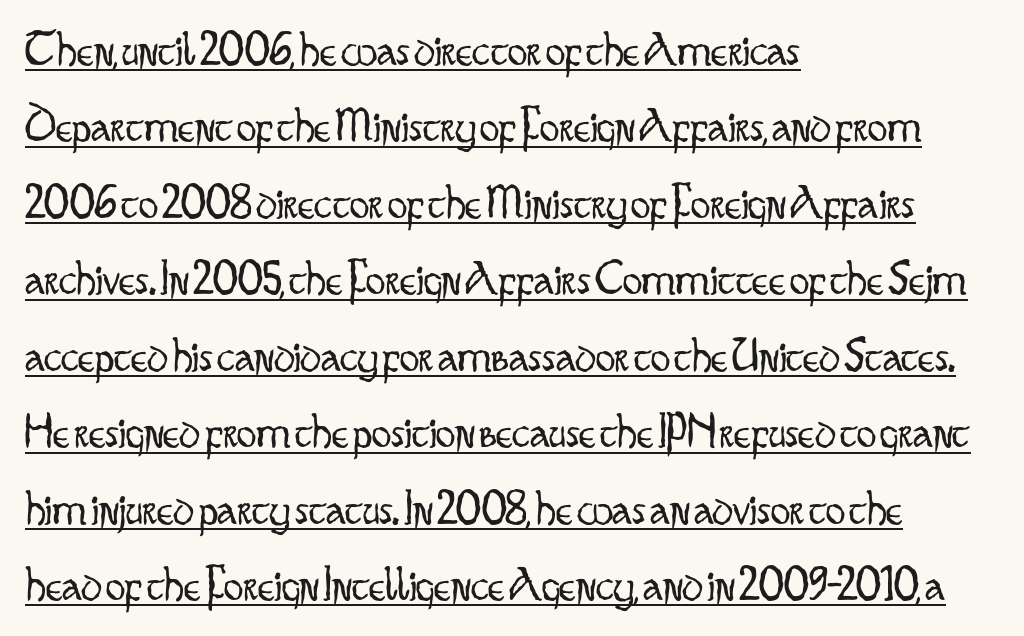
{"serif": "no", "italic": "no", "bold": "no", "weight": "light", "width": "condensed", "stroke_contrast": "low", "x_height": "small", "monospaced": "no", "underline": "yes", "align": "left", "line_spacing": "normal", "line_spacing_ratio": 1.56, "letter_spacing": "normal", "letter_spacing_em": 0.0, "glyph_px": 49}
